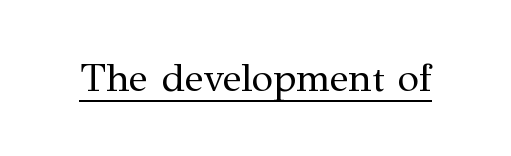
The image shows 39 px regular-weight serif type, upright; set normal letter spacing, underlined; medium stroke contrast and a medium x-height.
